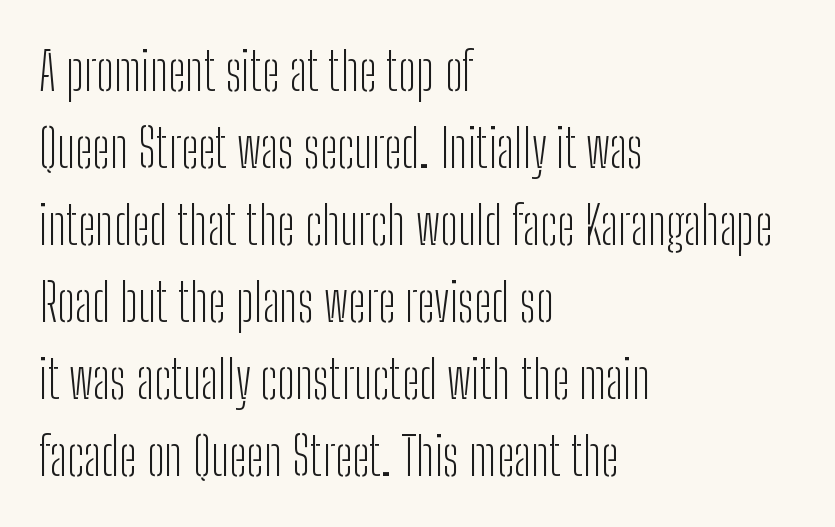
This is roman type, the default non-slanted kind. Bold? No — there's no thickening of the strokes. Line spacing here is normal. In terms of letterform style, serifs are entirely absent. The area under the type is left untouched. A typesetter would call this proportional, since set widths differ per character.
